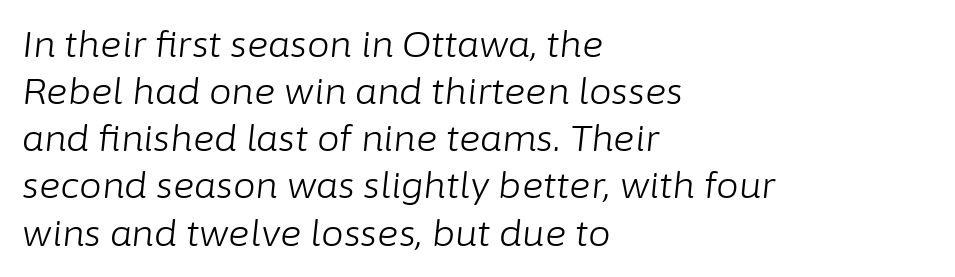
Q: Is the text bold? A: No.
Q: Is the text italic (slanted)? A: Yes, it leans right by about 6 degrees.
Q: Is the text underlined? A: No.
Q: How is the paragraph aligned? A: Left-aligned.
Q: Is the spacing between letters normal or unusually wide? A: Normal.
Q: Is the spacing between lines tight, normal or loose? A: Normal.
Q: Width (condensed, normal, or wide)? A: Normal.
Q: Stroke contrast? A: Low.
Q: x-height? A: Medium.
Q: Monospaced? A: No.
